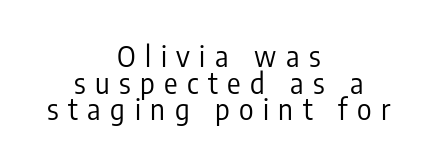
{"serif": "no", "italic": "no", "bold": "no", "weight": "regular", "width": "condensed", "stroke_contrast": "low", "x_height": "medium", "monospaced": "no", "underline": "no", "align": "center", "line_spacing": "tight", "line_spacing_ratio": 0.95, "letter_spacing": "wide", "letter_spacing_em": 0.34, "glyph_px": 28}
